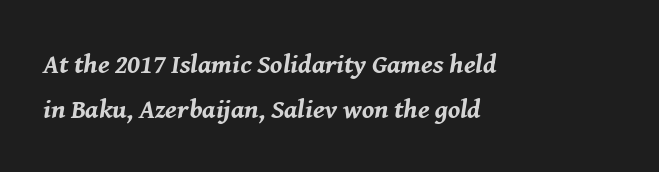
Heavy-handed strokes throughout: this text is bold. Notice how the passage keeps a crisp vertical edge on the left only. Quick note: underline off. Would a proofreader flag this as italicized? Yes. Students, note that the glyphs here touch the page at normal intervals. Vertically, the passage feels balanced, rows spaced as you'd expect.
